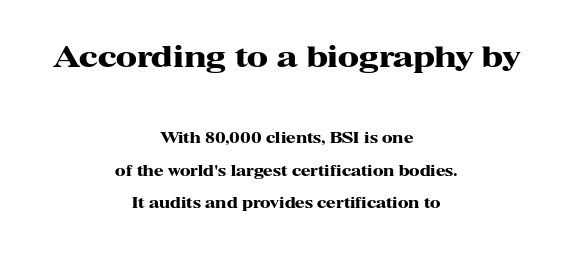
The passage shown has conventional tracking throughout. Think of a printed novel: that variable character pitch is what you see here. This block would shrink considerably if given ordinary leading; it's expanded now. Quick note: not italic, upright.
